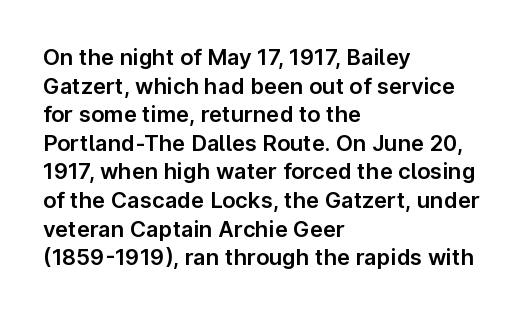
A normal amount of white space separates one row of letters from the next. Unmarked baselines from the first word to the last. These lines were composed using upright roman letters. Compared with typical body copy, the letter spacing here is the same. Line beginnings align vertically; line endings do not.
